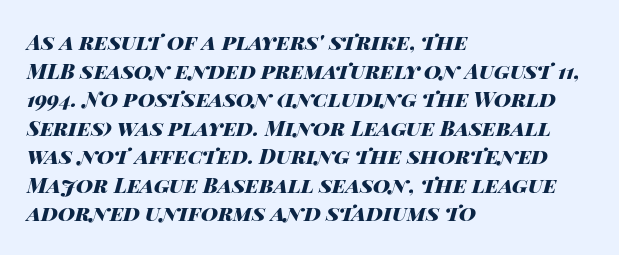
Q: Is the text bold? A: Yes.
Q: Is the text italic (slanted)? A: Yes, it leans right by about 14 degrees.
Q: Is the text underlined? A: No.
Q: How is the paragraph aligned? A: Left-aligned.
Q: Is the spacing between letters normal or unusually wide? A: Normal.
Q: Is the spacing between lines tight, normal or loose? A: Normal.
